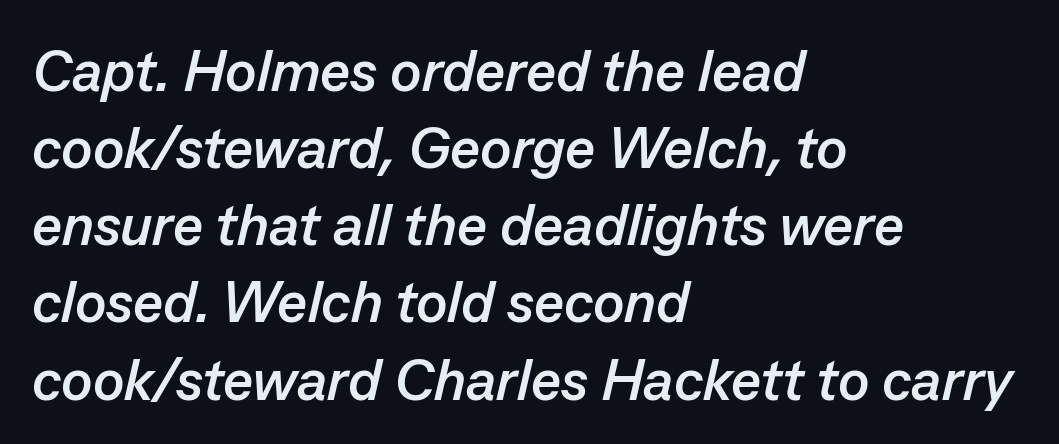
{"italic": "yes", "lean": "right", "slant_degrees": 13, "bold": "yes", "weight": "semibold", "width": "normal", "stroke_contrast": "low", "x_height": "medium", "monospaced": "no", "underline": "no", "align": "left", "line_spacing": "normal", "line_spacing_ratio": 1.33, "letter_spacing": "normal", "letter_spacing_em": 0.0, "glyph_px": 58}
